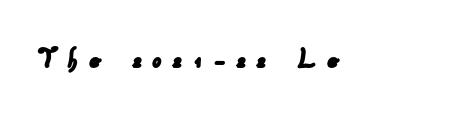
{"serif": "no", "width": "normal", "stroke_contrast": "low", "x_height": "small", "monospaced": "no", "underline": "no", "letter_spacing": "wide", "letter_spacing_em": 0.33, "glyph_px": 30}
